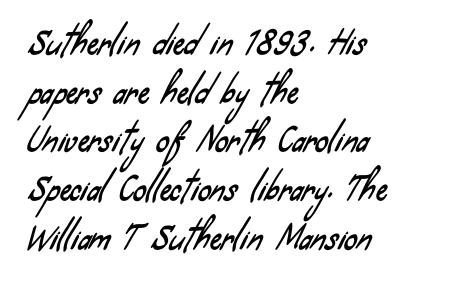
I'd call this a sans setting — the letters go barefoot. This sample has the flowing, uneven cadence of proportional lettering. No word sits above an underline. Line spacing here is normal. In CSS terms this would be text-align: left.
